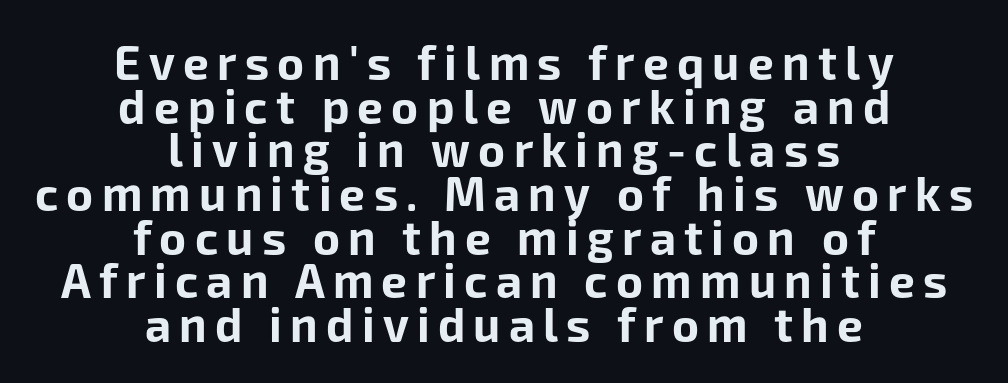
The image shows 46 px bold sans-serif type, upright; set centered, tight line spacing (0.95x), not underlined; low stroke contrast and a medium x-height.
